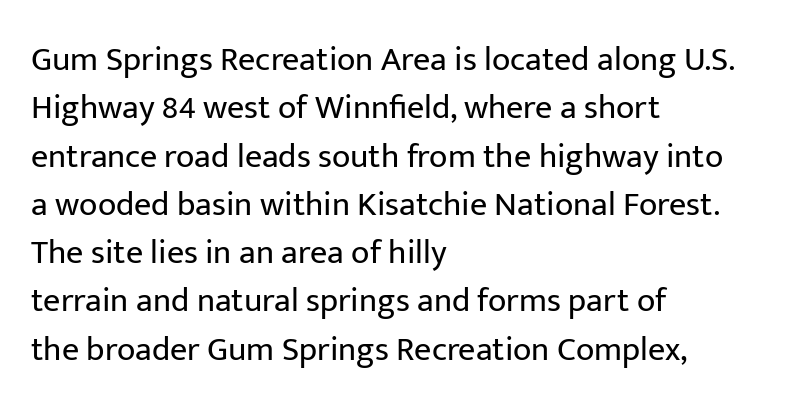
Q: Is the text bold? A: No.
Q: Is the text italic (slanted)? A: No, it is upright.
Q: Is the typeface a serif or a sans-serif typeface? A: Sans-serif.
Q: Is the text underlined? A: No.
Q: How is the paragraph aligned? A: Left-aligned.
Q: Is the spacing between letters normal or unusually wide? A: Normal.
Q: Is the spacing between lines tight, normal or loose? A: Normal.
Q: Width (condensed, normal, or wide)? A: Normal.
Q: Stroke contrast? A: Low.
Q: x-height? A: Medium.
Q: Monospaced? A: No.
